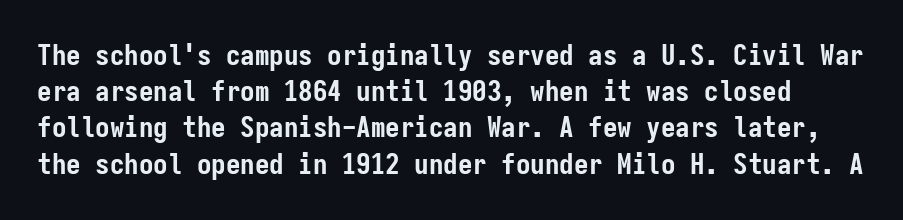
The image shows 29 px semibold, condensed sans-serif type, upright, monospaced; set normal line spacing (1.25x), normal letter spacing, not underlined; low stroke contrast and a medium x-height.
